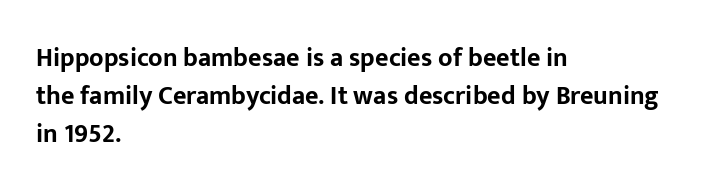
{"italic": "no", "bold": "yes", "underline": "no", "align": "left", "line_spacing": "normal", "line_spacing_ratio": 1.46, "letter_spacing": "normal", "letter_spacing_em": 0.0, "glyph_px": 26}
